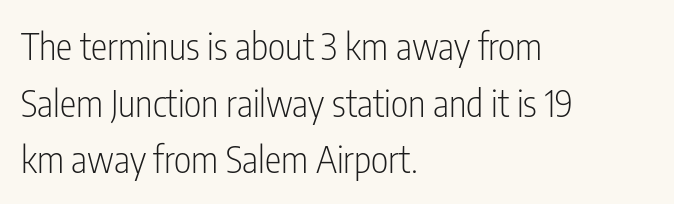
The letters advance in unequal steps, a hallmark of proportional type. Nothing unusual about the tracking: characters are spaced as the font intends. Nobody drew a line under any word here. A normal amount of white space separates one row of letters from the next. Tall strokes in this sample are plumb rather than angled. The face used here is a sans, in the tradition of grotesques and geometrics.
